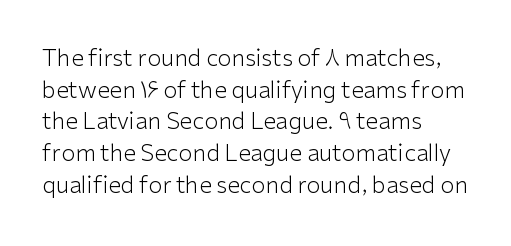
The image shows 23 px text type, upright; set left-aligned, normal line spacing (1.38x), normal letter spacing, not underlined.
